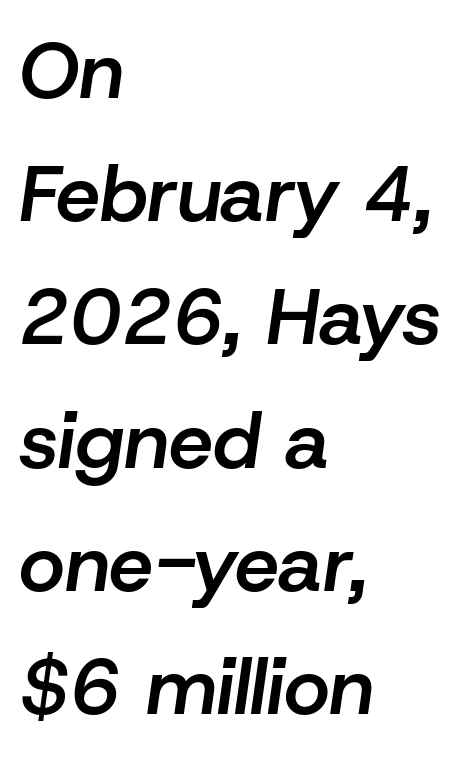
{"italic": "yes", "lean": "right", "slant_degrees": 8, "bold": "semi", "weight": "semibold", "width": "normal", "stroke_contrast": "low", "x_height": "medium", "monospaced": "no", "underline": "no", "align": "left", "line_spacing": "normal", "line_spacing_ratio": 1.56, "letter_spacing": "normal", "letter_spacing_em": 0.0, "glyph_px": 79}
